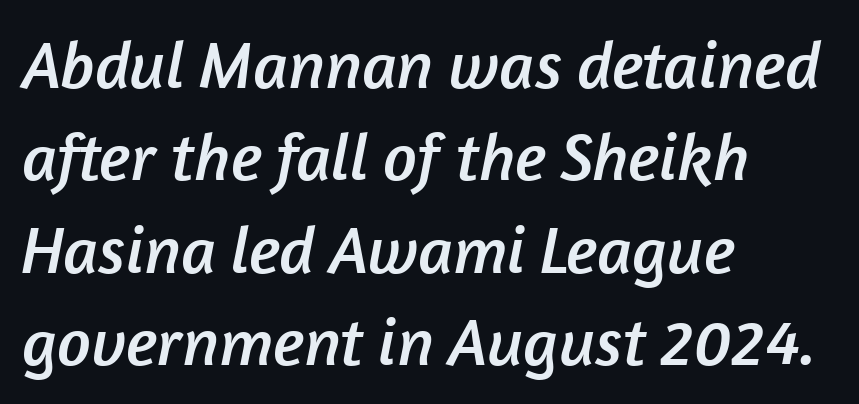
This sample keeps an unexceptional amount of space between lines. Spacing verdict: proportional, widths tailored to each character. One-word summary of the alignment: left. Quick note: underline off.
